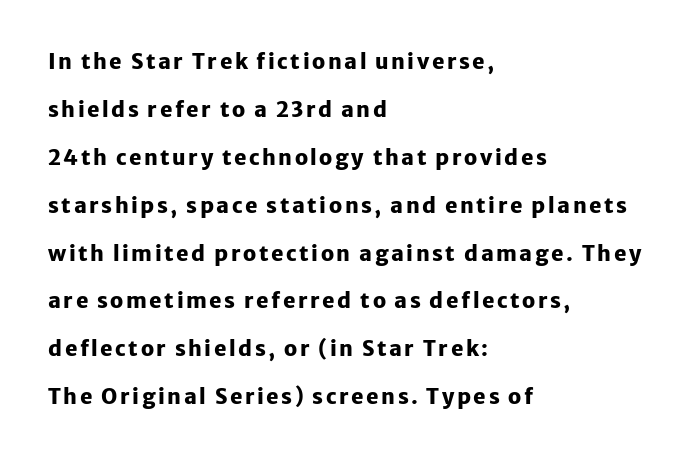
{"italic": "no", "bold": "yes", "underline": "no", "align": "left", "line_spacing": "loose", "line_spacing_ratio": 2.28, "glyph_px": 21}
